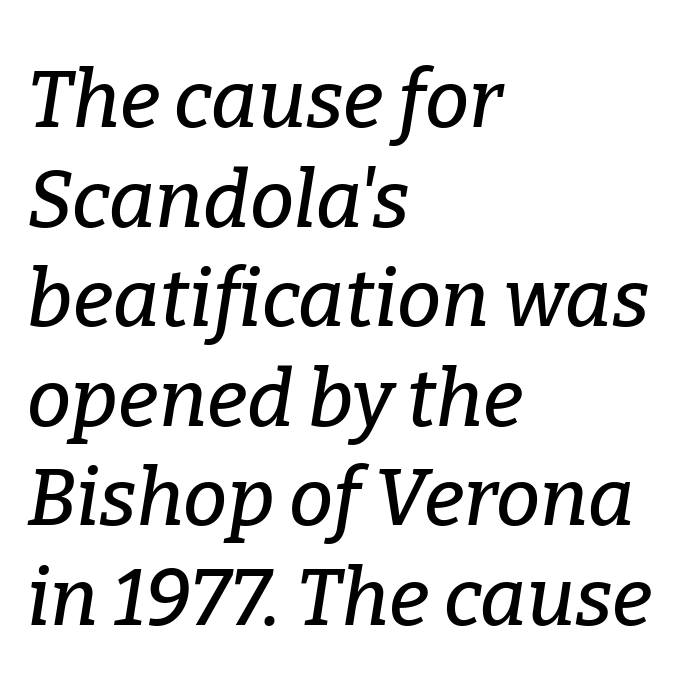
The image shows 79 px serif type, italic (leaning right); set left-aligned, normal line spacing (1.26x), normal letter spacing, not underlined; low stroke contrast and a medium x-height.
